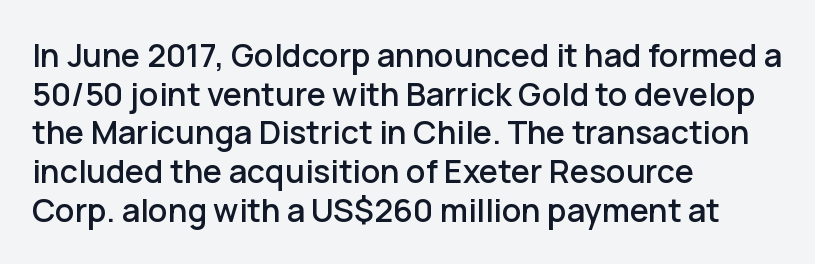
Caption: multi-line text, flush left, ragged right. These lines are rendered in a variable-pitch font. Examine the stroke ends and you'll find no serifs. A clean baseline with only descenders dipping below it. The horizontal fit of the characters is conventional and even.
